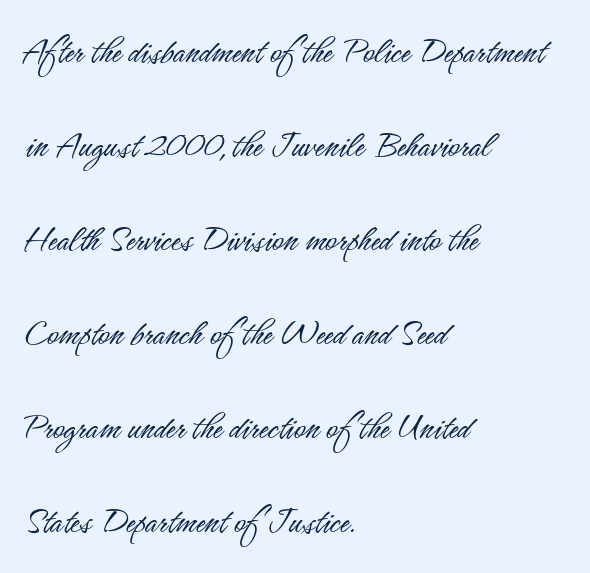
{"serif": "no", "bold": "no", "weight": "light", "width": "condensed", "stroke_contrast": "low", "x_height": "small", "monospaced": "no", "underline": "no", "align": "left", "line_spacing": "loose", "line_spacing_ratio": 2.41, "letter_spacing": "normal", "letter_spacing_em": 0.0, "glyph_px": 39}
